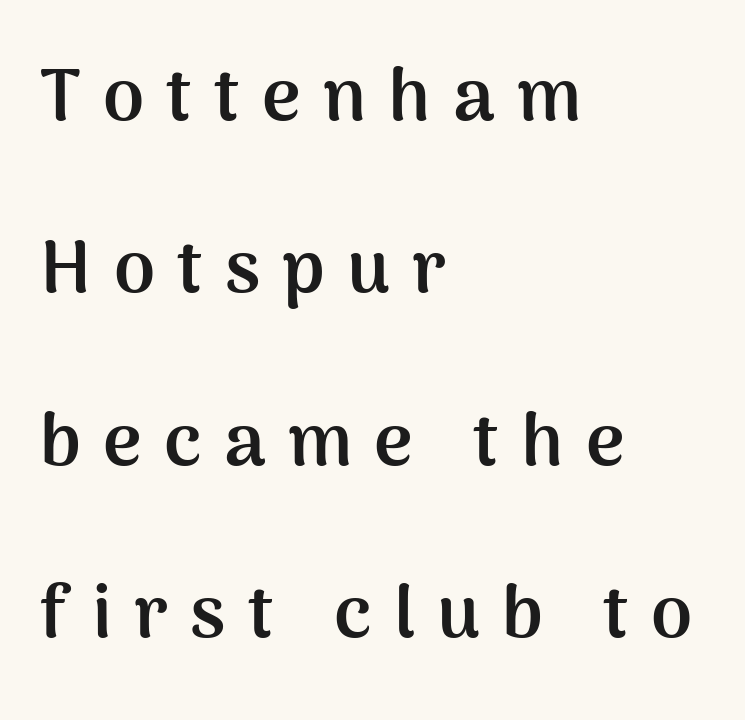
The image shows 74 px semibold sans-serif type, upright; set left-aligned, loose line spacing (2.33x), unusually wide letter spacing (+0.3 em), not underlined; medium stroke contrast and a medium x-height.
